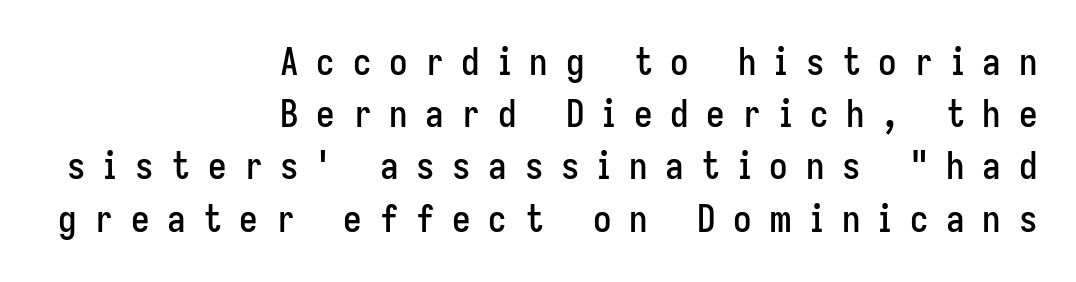
The image shows 37 px condensed sans-serif type, upright; set right-aligned, normal line spacing (1.41x), unusually wide letter spacing (+0.48 em), not underlined; low stroke contrast and a medium x-height.
